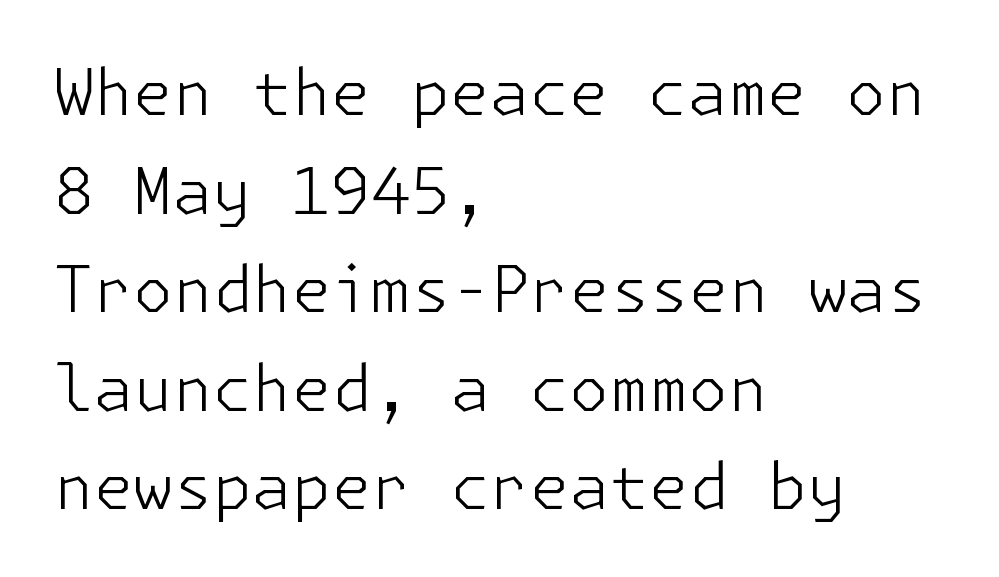
The strip under each line holds only bare page. The lines are quadded left. No letter is thick-stroked: the sample isn't bold. Here the glyphs are tracked normally, forming tight word shapes. What kind of face is this? One without serifs — a sans. A typesetter would mark this as roman, not italic.
